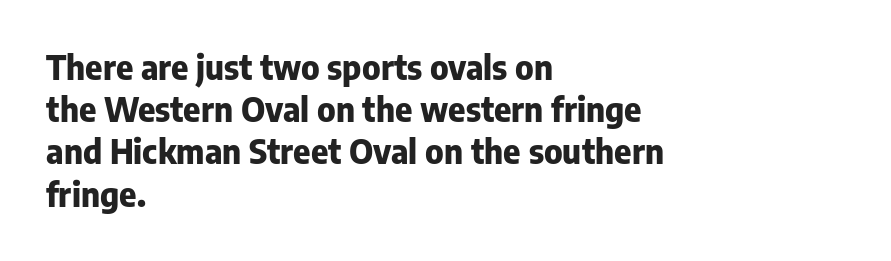
{"serif": "no", "italic": "no", "bold": "yes", "weight": "heavy", "width": "normal", "stroke_contrast": "low", "x_height": "medium", "monospaced": "no", "underline": "no", "align": "left", "line_spacing": "normal", "line_spacing_ratio": 1.28, "letter_spacing": "normal", "letter_spacing_em": 0.0, "glyph_px": 33}
